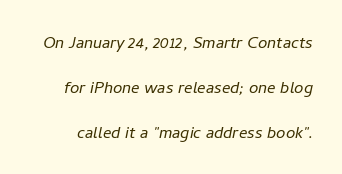
Stems here are at most as thick as an everyday book face. How would I describe the line gaps? Wide and relaxed. Lines of text with bare space underneath. Is the letter spacing exaggerated? No — it looks like the ordinary default.
